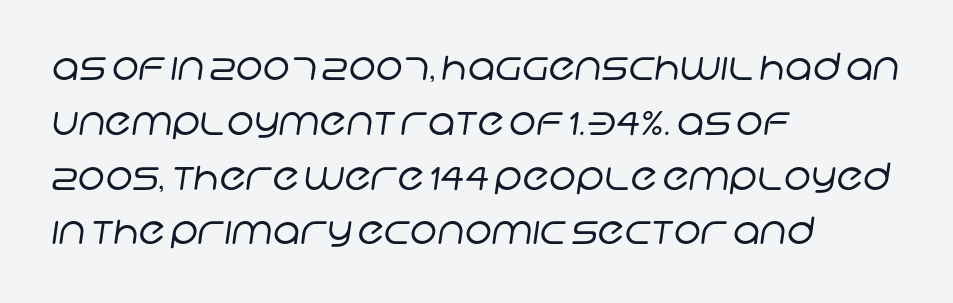
{"serif": "no", "bold": "no", "weight": "regular", "width": "normal", "stroke_contrast": "low", "x_height": "large", "monospaced": "no", "underline": "no", "align": "left", "line_spacing": "normal", "line_spacing_ratio": 1.48, "letter_spacing": "normal", "letter_spacing_em": 0.0, "glyph_px": 37}
